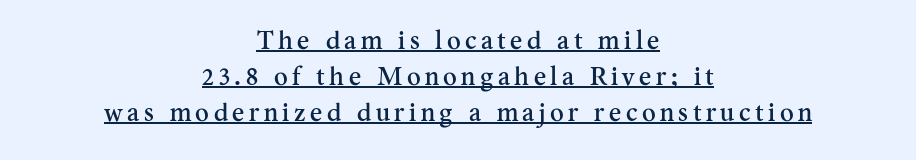
Q: Is the text italic (slanted)? A: No, it is upright.
Q: Is the text underlined? A: Yes.
Q: How is the paragraph aligned? A: Centered.
Q: Is the spacing between lines tight, normal or loose? A: Normal.
